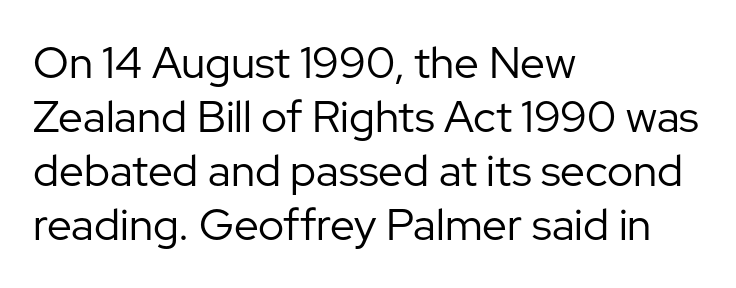
Q: Is the text bold? A: No.
Q: Is the text italic (slanted)? A: No, it is upright.
Q: Is the typeface a serif or a sans-serif typeface? A: Sans-serif.
Q: Is the text underlined? A: No.
Q: How is the paragraph aligned? A: Left-aligned.
Q: Is the spacing between letters normal or unusually wide? A: Normal.
Q: Width (condensed, normal, or wide)? A: Normal.
Q: Stroke contrast? A: Low.
Q: x-height? A: Medium.
Q: Monospaced? A: No.
